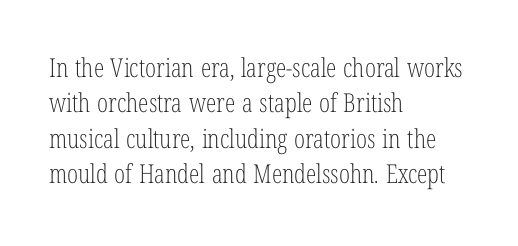
Vertically, the passage feels balanced, rows spaced as you'd expect. No italicization has been applied; the sample stays upright. A bare baseline throughout the passage. Think standard paragraph weight, or any step lighter than that.
